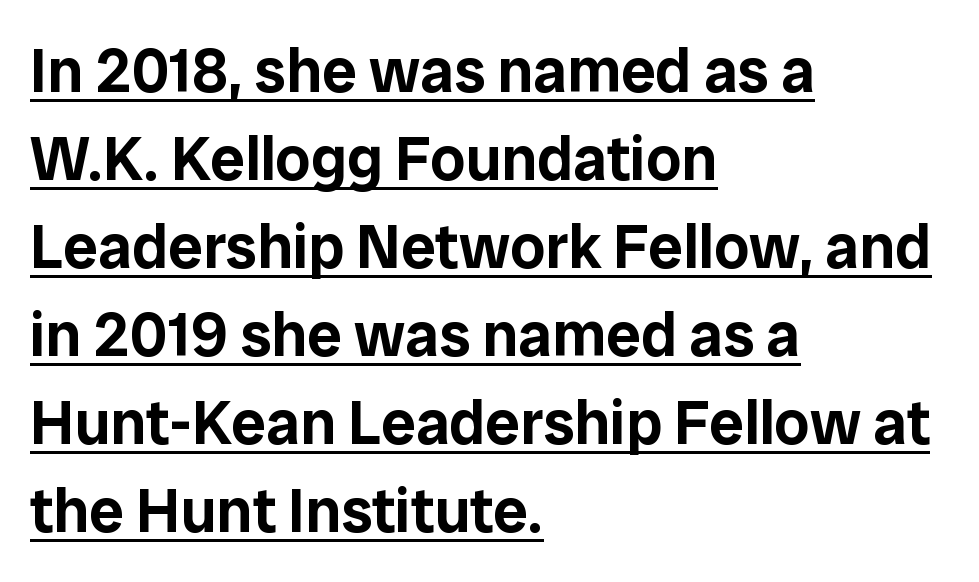
{"serif": "no", "italic": "no", "width": "normal", "stroke_contrast": "low", "x_height": "medium", "monospaced": "no", "underline": "yes", "align": "left", "line_spacing": "normal", "line_spacing_ratio": 1.42, "letter_spacing": "normal", "letter_spacing_em": 0.0, "glyph_px": 62}
